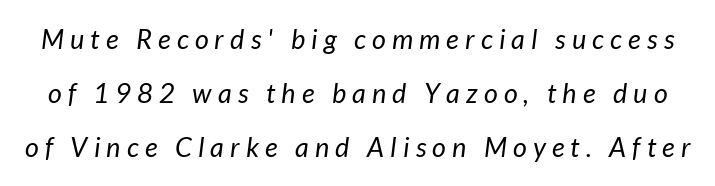
The image shows 27 px text type; set loose line spacing (2.0x), unusually wide letter spacing (+0.23 em), not underlined.
